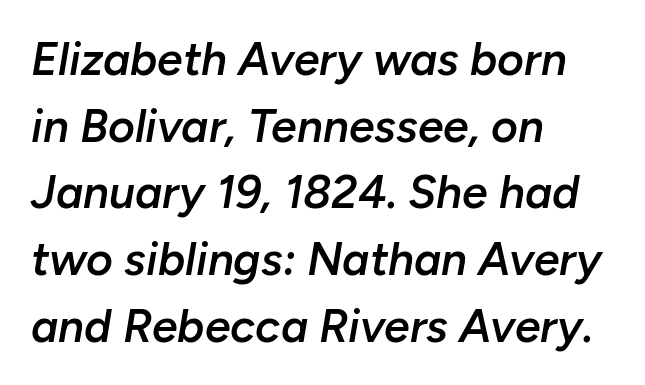
The image shows 46 px semibold type, italic (leaning right); set left-aligned, normal line spacing (1.45x), normal letter spacing, not underlined; low stroke contrast and a medium x-height.
